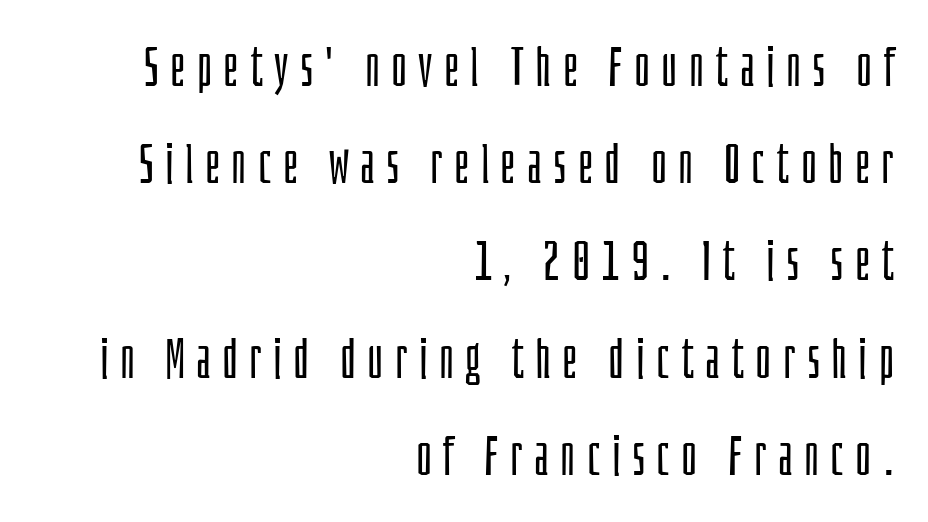
The image shows 54 px light, condensed sans-serif type, upright; set right-aligned, line spacing 1.8x, unusually wide letter spacing (+0.21 em), not underlined; low stroke contrast and a large x-height.
